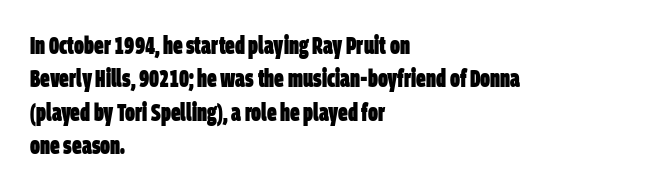
Q: Is the text bold? A: Yes.
Q: Is the text underlined? A: No.
Q: How is the paragraph aligned? A: Left-aligned.
Q: Is the spacing between letters normal or unusually wide? A: Normal.
Q: Is the spacing between lines tight, normal or loose? A: Normal.
